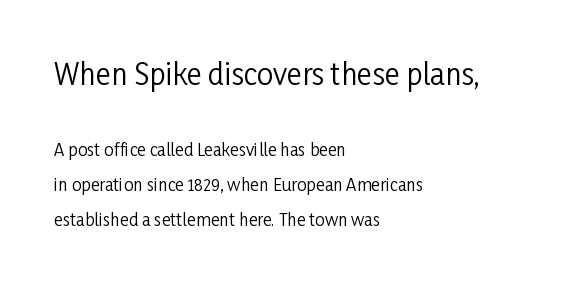
Q: Is the text bold? A: No.
Q: Is the text italic (slanted)? A: No, it is upright.
Q: Is the typeface a serif or a sans-serif typeface? A: Sans-serif.
Q: Is the text underlined? A: No.
Q: How is the paragraph aligned? A: Left-aligned.
Q: Is the spacing between letters normal or unusually wide? A: Normal.
Q: Is the spacing between lines tight, normal or loose? A: Loose.
Q: Which block of text is set in a larger size, the first (top) or the second (bottom)? A: The first (top) one.
Q: Width (condensed, normal, or wide)? A: Condensed.
Q: Stroke contrast? A: Low.
Q: x-height? A: Medium.
Q: Monospaced? A: No.
